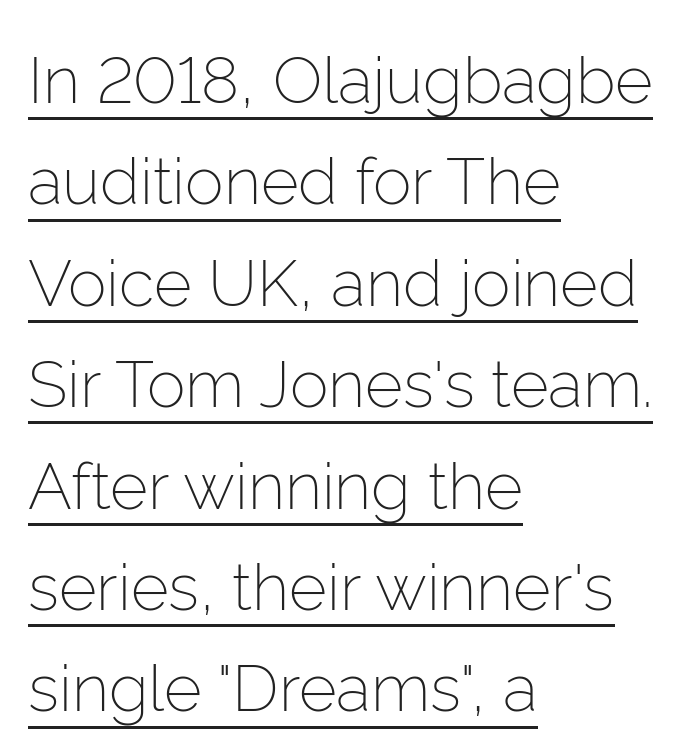
Each stroke keeps to a modest, everyday thickness or less. In CSS terms this would be text-align: left. Note the varied advance widths — an 'i' is clearly narrower than an 'm'. The leading is moderate, giving the passage an even texture. Grotesque or geometric, the face here clearly has no serifs. Underlined type.
